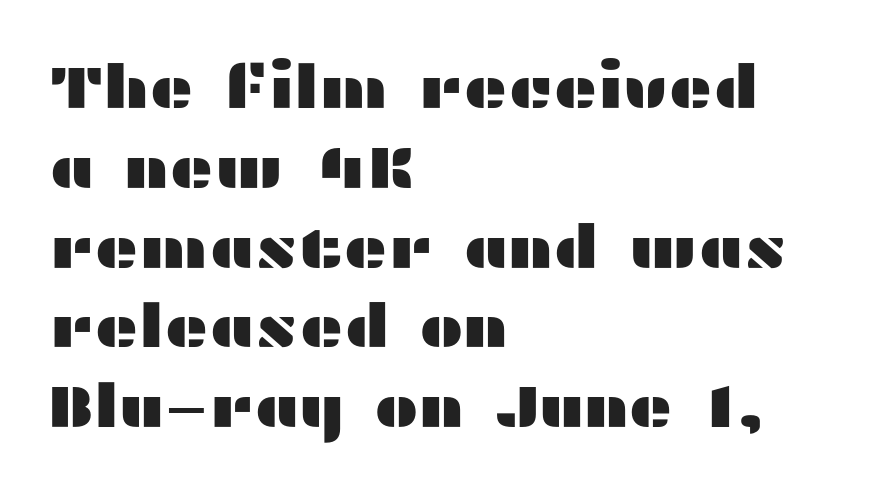
Q: Is the text italic (slanted)? A: No, it is upright.
Q: Is the typeface a serif or a sans-serif typeface? A: Sans-serif.
Q: Is the text underlined? A: No.
Q: How is the paragraph aligned? A: Left-aligned.
Q: Is the spacing between letters normal or unusually wide? A: Normal.
Q: Is the spacing between lines tight, normal or loose? A: Normal.
Q: Width (condensed, normal, or wide)? A: Wide.
Q: Stroke contrast? A: Medium.
Q: x-height? A: Medium.
Q: Monospaced? A: No.
